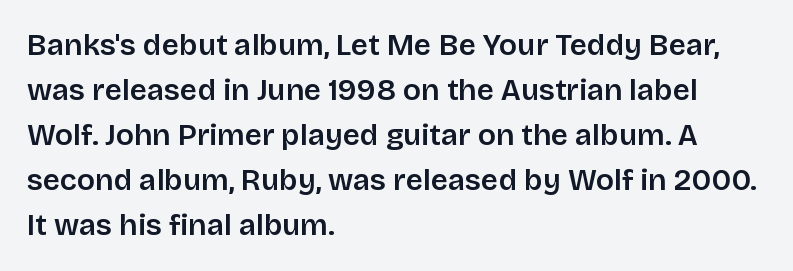
{"serif": "no", "italic": "no", "width": "normal", "stroke_contrast": "low", "x_height": "large", "monospaced": "no", "underline": "no", "align": "left", "line_spacing": "normal", "line_spacing_ratio": 1.5, "letter_spacing": "normal", "letter_spacing_em": 0.0, "glyph_px": 30}
